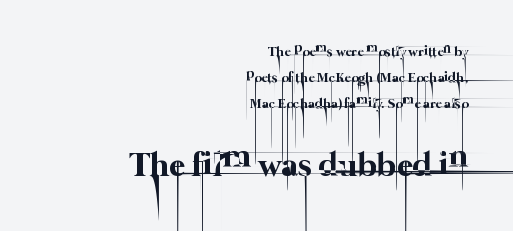
The image shows 34 px thin type; set right-aligned, line spacing 1.86x, normal letter spacing, not underlined; the second (bottom) block is 2.43x larger; low stroke contrast and a medium x-height.
